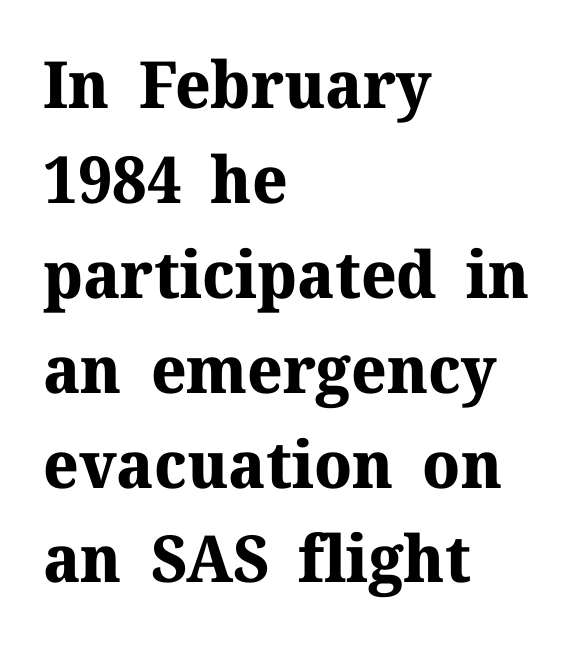
{"serif": "yes", "italic": "no", "bold": "yes", "weight": "bold", "width": "normal", "stroke_contrast": "medium", "x_height": "medium", "monospaced": "no", "underline": "no", "align": "left", "line_spacing": "normal", "line_spacing_ratio": 1.46, "letter_spacing": "normal", "letter_spacing_em": 0.0, "glyph_px": 65}
